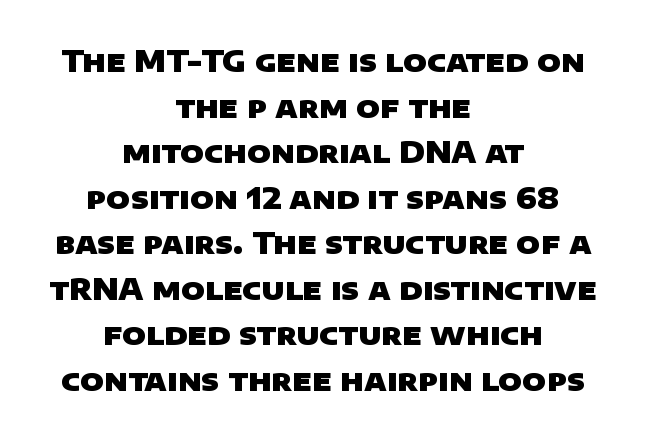
The image shows 29 px heavy, wide sans-serif type; set centered, normal line spacing (1.57x), normal letter spacing, not underlined; low stroke contrast and a large x-height.
